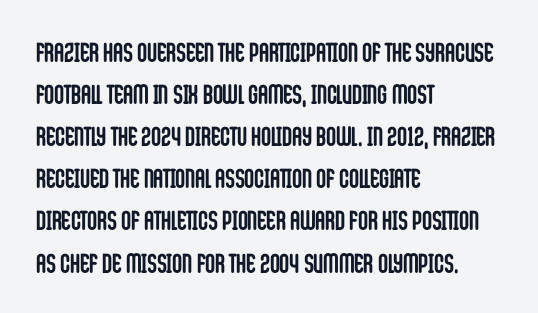
Q: Is the text bold? A: Yes.
Q: Is the text italic (slanted)? A: No, it is upright.
Q: Is the text underlined? A: No.
Q: How is the paragraph aligned? A: Left-aligned.
Q: Is the spacing between letters normal or unusually wide? A: Normal.
Q: Is the spacing between lines tight, normal or loose? A: Normal.
